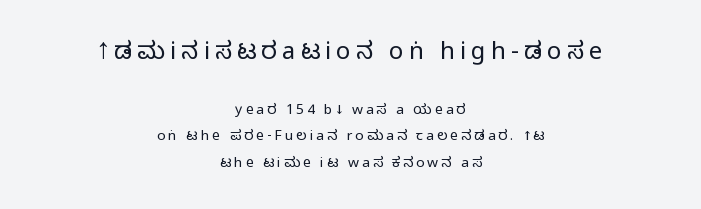
The image shows 24 px text type, upright; set centered, loose line spacing (1.9x), unusually wide letter spacing (+0.21 em), not underlined; the first (top) block is 1.71x larger.
